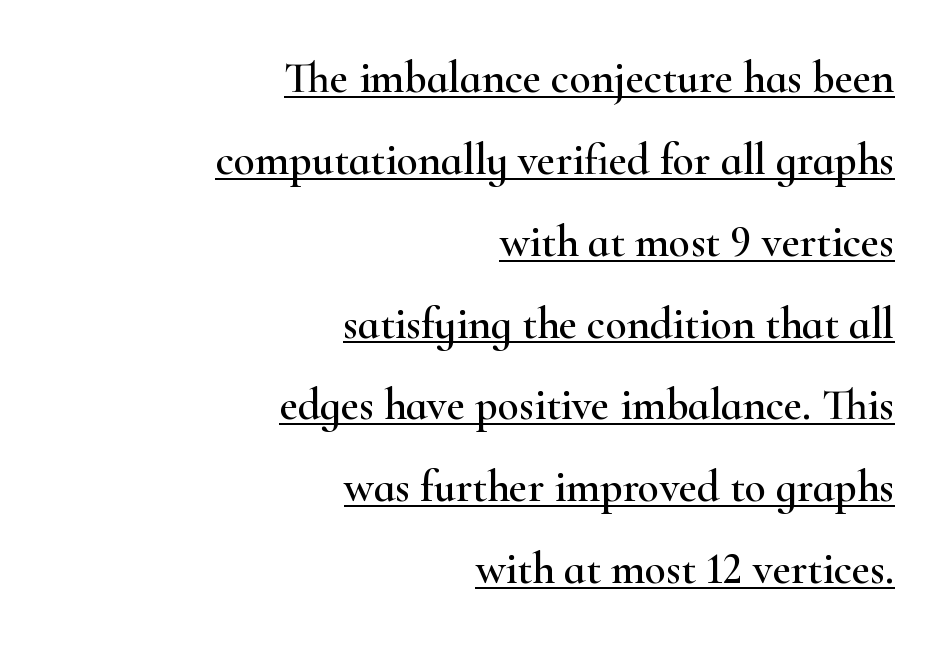
The image shows 44 px wide serif type, upright; set right-aligned, line spacing 1.86x, normal letter spacing, underlined; high stroke contrast and a small x-height.
